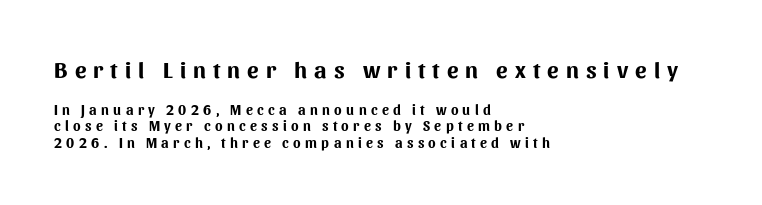
Q: Is the text bold? A: Yes.
Q: Is the text italic (slanted)? A: No, it is upright.
Q: Is the text underlined? A: No.
Q: How is the paragraph aligned? A: Left-aligned.
Q: Is the spacing between letters normal or unusually wide? A: Unusually wide.
Q: Which block of text is set in a larger size, the first (top) or the second (bottom)? A: The first (top) one.
